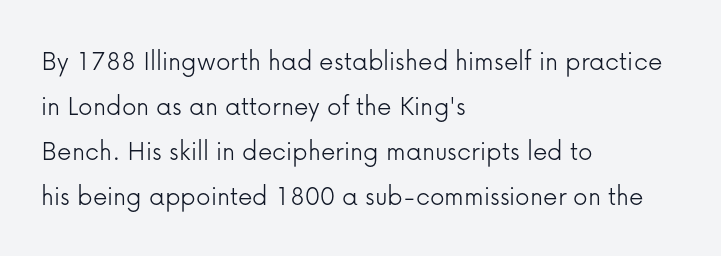
Q: Is the text bold? A: No.
Q: Is the text italic (slanted)? A: No, it is upright.
Q: Is the typeface a serif or a sans-serif typeface? A: Sans-serif.
Q: Is the text underlined? A: No.
Q: How is the paragraph aligned? A: Left-aligned.
Q: Is the spacing between letters normal or unusually wide? A: Normal.
Q: Is the spacing between lines tight, normal or loose? A: Normal.
Q: Width (condensed, normal, or wide)? A: Normal.
Q: Stroke contrast? A: Low.
Q: x-height? A: Medium.
Q: Monospaced? A: No.
